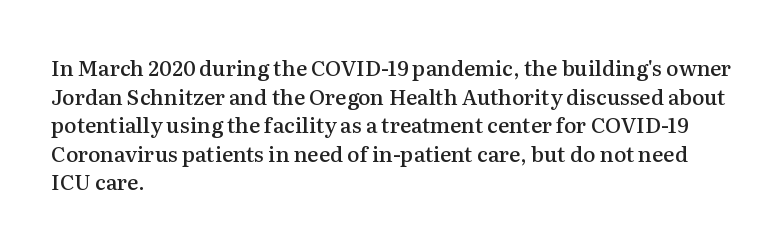
This sample uses an upright cut, with every glyph sitting square on the baseline. Moderately thickened strokes mark this as semibold type. Short note: letters normally spaced. A typesetter would call this leading conventional body-copy spacing. Just letters on the line, the space beneath them empty. Casual observation: everything's shoved over to the left.
